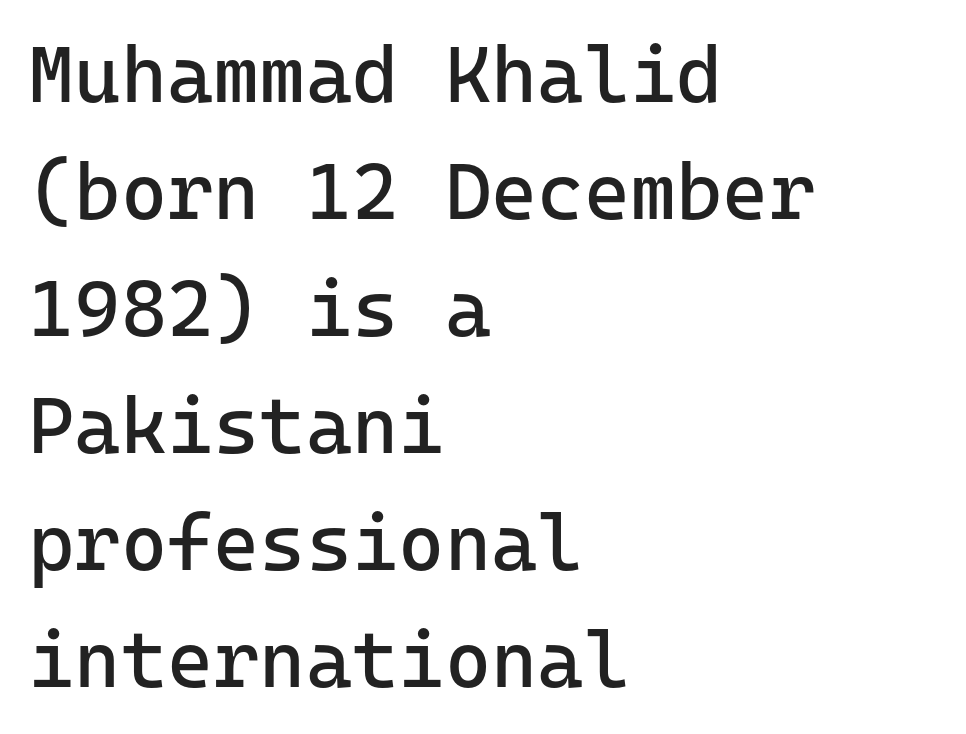
The image shows 79 px regular-weight sans-serif type, upright, monospaced; set left-aligned, normal line spacing (1.48x), normal letter spacing, not underlined; low stroke contrast and a medium x-height.
